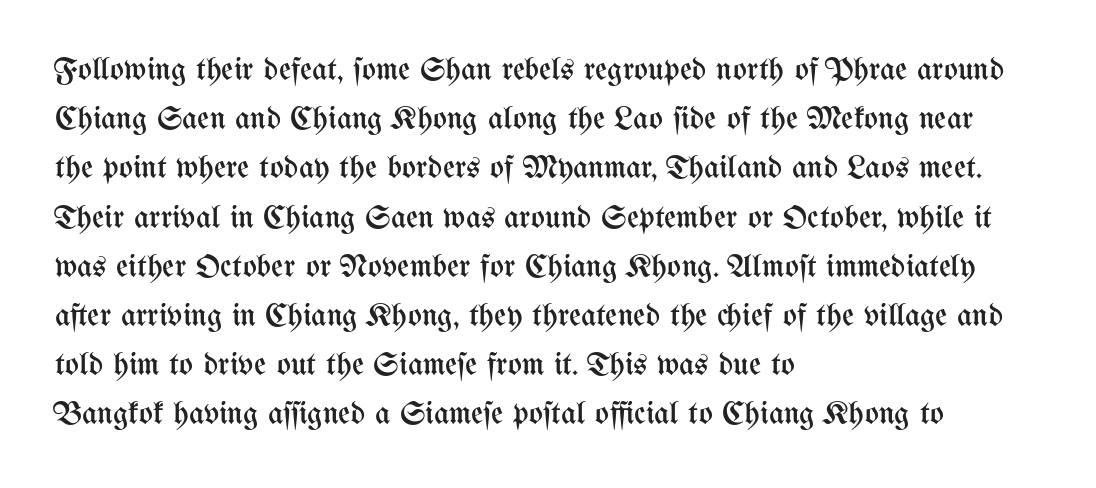
{"italic": "no", "bold": "no", "weight": "regular", "width": "condensed", "stroke_contrast": "medium", "x_height": "medium", "monospaced": "no", "underline": "no", "align": "left", "line_spacing": "normal", "line_spacing_ratio": 1.49, "letter_spacing": "normal", "letter_spacing_em": 0.0, "glyph_px": 33}
